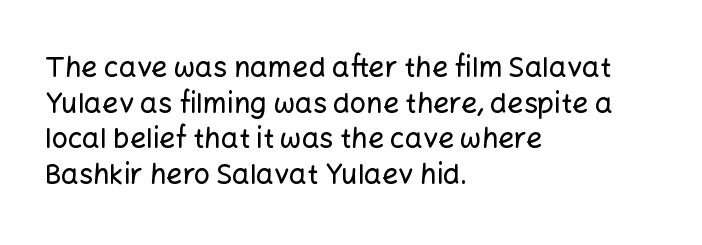
Q: Is the text italic (slanted)? A: No, it is upright.
Q: Is the typeface a serif or a sans-serif typeface? A: Sans-serif.
Q: Is the text underlined? A: No.
Q: How is the paragraph aligned? A: Left-aligned.
Q: Is the spacing between letters normal or unusually wide? A: Normal.
Q: Is the spacing between lines tight, normal or loose? A: Normal.
Q: Width (condensed, normal, or wide)? A: Normal.
Q: Stroke contrast? A: Low.
Q: x-height? A: Medium.
Q: Monospaced? A: No.
